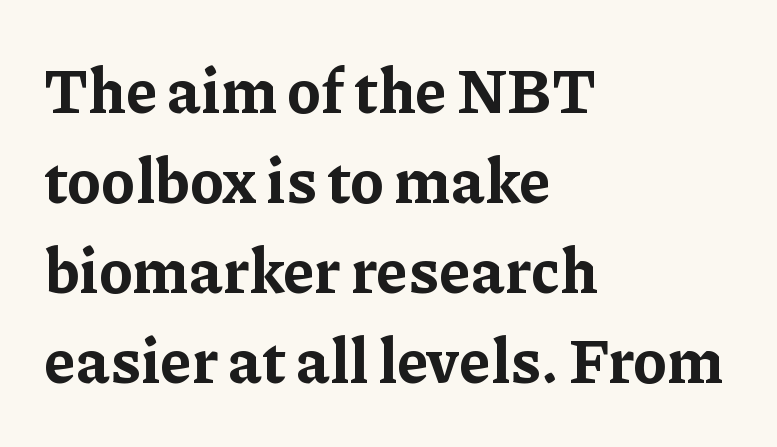
The image shows 62 px bold serif type, upright; set left-aligned, normal line spacing (1.45x), normal letter spacing, not underlined; low stroke contrast and a medium x-height.
